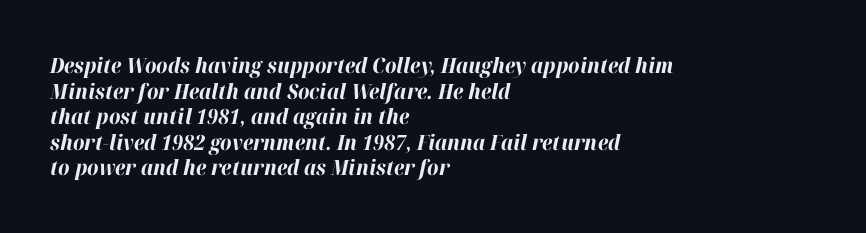
{"italic": "yes", "lean": "right", "slant_degrees": 12, "bold": "yes", "underline": "no", "align": "left", "line_spacing_ratio": 1.22, "letter_spacing": "normal", "letter_spacing_em": 0.0, "glyph_px": 21}
